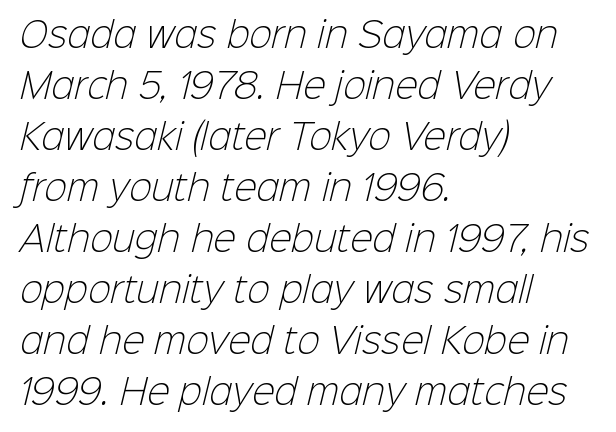
Q: Is the text bold? A: No.
Q: Is the typeface a serif or a sans-serif typeface? A: Sans-serif.
Q: Is the text underlined? A: No.
Q: How is the paragraph aligned? A: Left-aligned.
Q: Is the spacing between letters normal or unusually wide? A: Normal.
Q: Is the spacing between lines tight, normal or loose? A: Normal.
Q: Width (condensed, normal, or wide)? A: Normal.
Q: Stroke contrast? A: Low.
Q: x-height? A: Medium.
Q: Monospaced? A: No.
